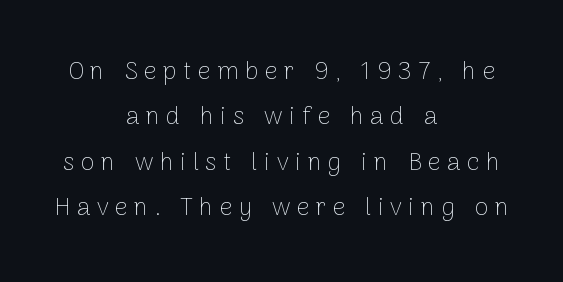
Students, note that the glyphs here are deliberately spaced far apart. Just letters on the line, the space beneath them empty. The rendering positions every line midway between the sides. Every stem runs plumb, perpendicular to the baseline.
